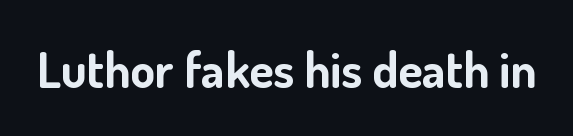
{"serif": "no", "italic": "no", "bold": "yes", "weight": "bold", "width": "normal", "stroke_contrast": "low", "x_height": "small", "monospaced": "no", "underline": "no", "letter_spacing": "normal", "letter_spacing_em": 0.0, "glyph_px": 50}
